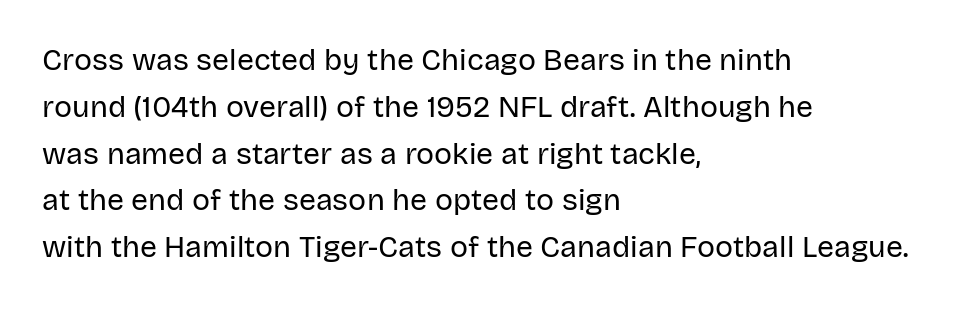
Q: Is the text bold? A: No.
Q: Is the text italic (slanted)? A: No, it is upright.
Q: Is the typeface a serif or a sans-serif typeface? A: Sans-serif.
Q: Is the text underlined? A: No.
Q: How is the paragraph aligned? A: Left-aligned.
Q: Is the spacing between letters normal or unusually wide? A: Normal.
Q: Is the spacing between lines tight, normal or loose? A: Normal.
Q: Width (condensed, normal, or wide)? A: Normal.
Q: Stroke contrast? A: Low.
Q: x-height? A: Large.
Q: Monospaced? A: No.
